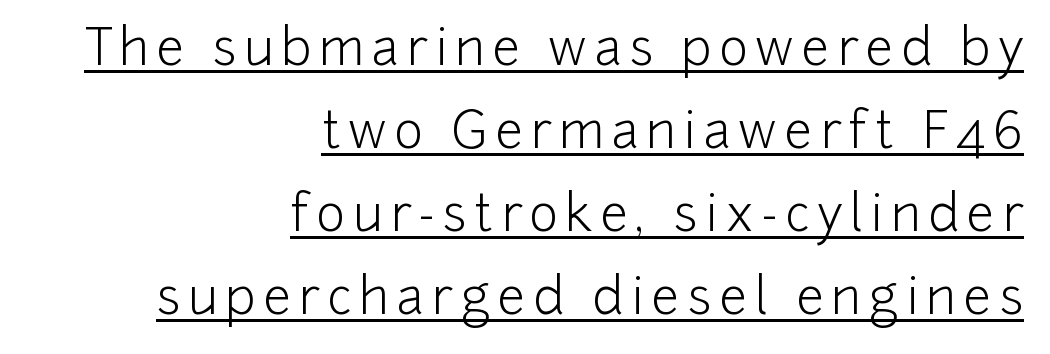
Q: Is the text bold? A: No.
Q: Is the text italic (slanted)? A: No, it is upright.
Q: Is the typeface a serif or a sans-serif typeface? A: Sans-serif.
Q: Is the text underlined? A: Yes.
Q: How is the paragraph aligned? A: Right-aligned.
Q: Is the spacing between lines tight, normal or loose? A: Normal.
Q: Width (condensed, normal, or wide)? A: Normal.
Q: Stroke contrast? A: Low.
Q: x-height? A: Medium.
Q: Monospaced? A: No.
